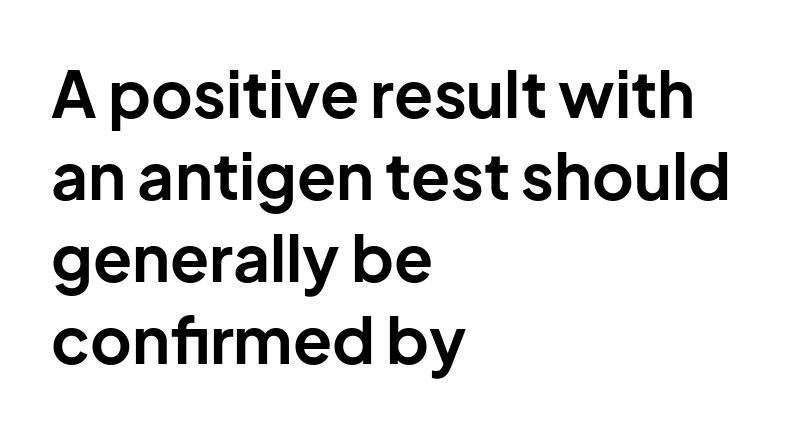
This sample has the flowing, uneven cadence of proportional lettering. The text was rendered using a sans face with plain stroke endings. Posture: upright roman. Heavy-handed strokes throughout: this text is bold. The lines are quadded left.
